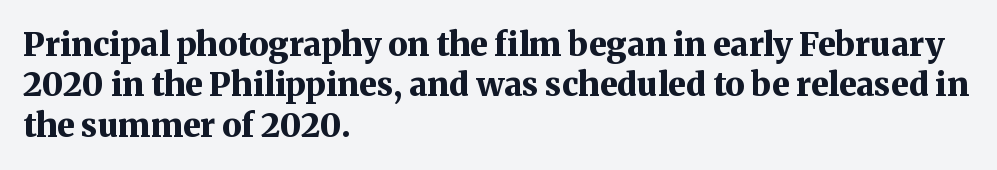
Q: Is the text bold? A: Yes.
Q: Is the text italic (slanted)? A: No, it is upright.
Q: Is the typeface a serif or a sans-serif typeface? A: Serif.
Q: Is the text underlined? A: No.
Q: How is the paragraph aligned? A: Left-aligned.
Q: Is the spacing between letters normal or unusually wide? A: Normal.
Q: Width (condensed, normal, or wide)? A: Normal.
Q: Stroke contrast? A: Medium.
Q: x-height? A: Medium.
Q: Monospaced? A: No.
